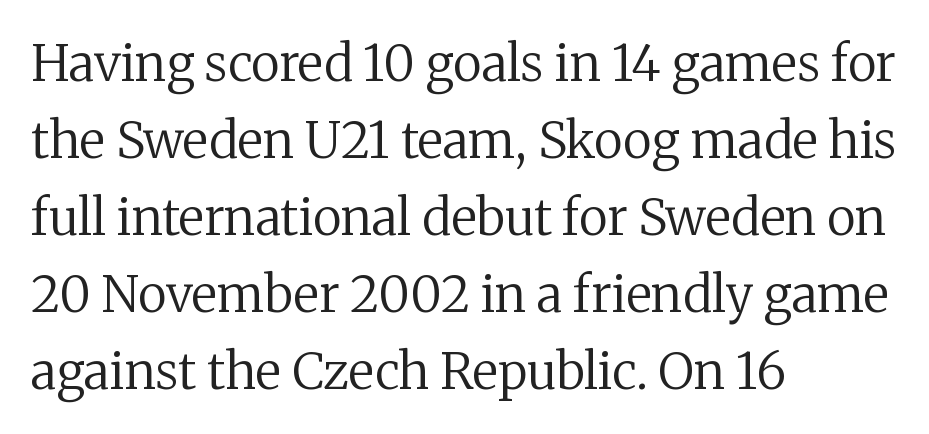
{"serif": "yes", "italic": "no", "bold": "no", "weight": "regular", "width": "normal", "stroke_contrast": "medium", "x_height": "medium", "monospaced": "no", "underline": "no", "align": "left", "line_spacing": "normal", "line_spacing_ratio": 1.54, "letter_spacing": "normal", "letter_spacing_em": 0.0, "glyph_px": 50}
